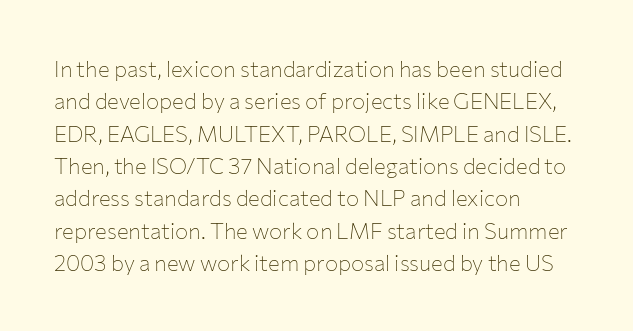
The image shows 22 px text type, upright; set left-aligned, normal line spacing (1.47x), normal letter spacing, not underlined.
